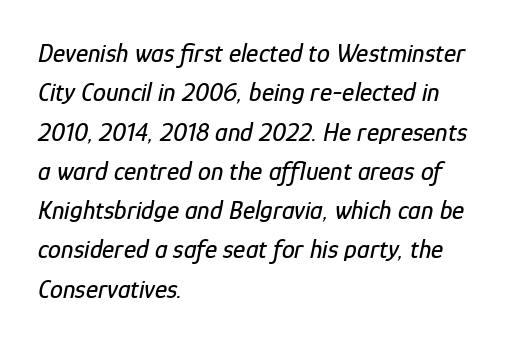
{"italic": "yes", "lean": "right", "slant_degrees": 12, "underline": "no", "align": "left", "line_spacing": "normal", "line_spacing_ratio": 1.51, "letter_spacing": "normal", "letter_spacing_em": 0.0, "glyph_px": 26}
